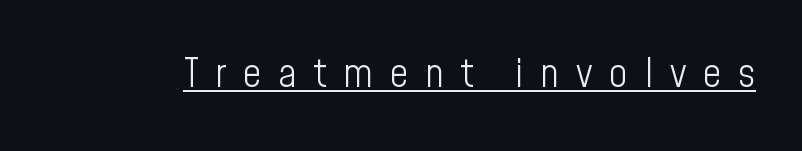
The image shows 40 px light, condensed sans-serif type, upright; set unusually wide letter spacing (+0.42 em), underlined; low stroke contrast and a medium x-height.
